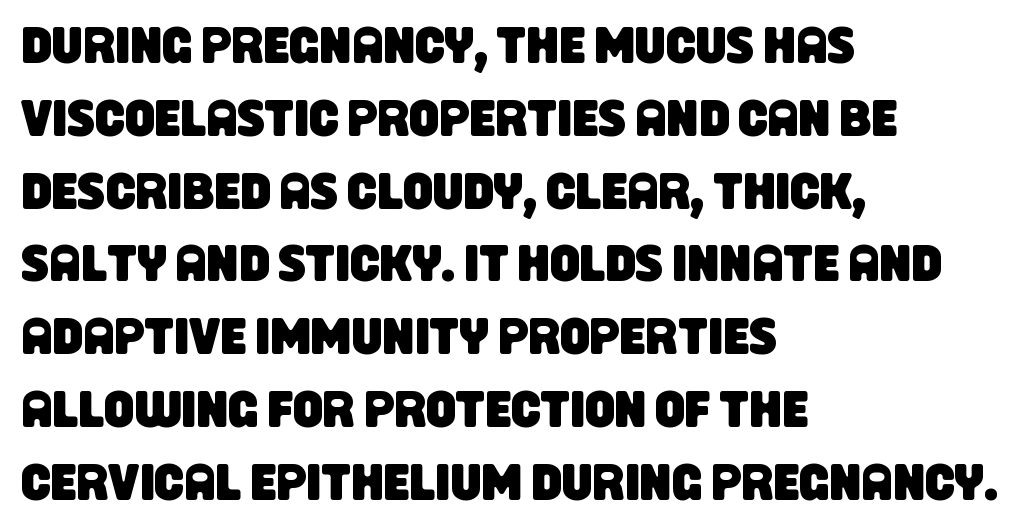
The image shows 52 px condensed sans-serif type; set left-aligned, normal line spacing (1.4x), normal letter spacing, not underlined; low stroke contrast and a large x-height.
